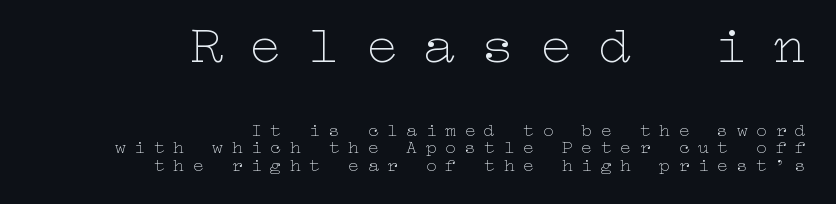
Q: Is the text bold? A: No.
Q: Is the text italic (slanted)? A: No, it is upright.
Q: Is the text underlined? A: No.
Q: How is the paragraph aligned? A: Right-aligned.
Q: Is the spacing between letters normal or unusually wide? A: Unusually wide.
Q: Is the spacing between lines tight, normal or loose? A: Tight.
Q: Which block of text is set in a larger size, the first (top) or the second (bottom)? A: The first (top) one.
Q: Width (condensed, normal, or wide)? A: Wide.
Q: Stroke contrast? A: Low.
Q: x-height? A: Medium.
